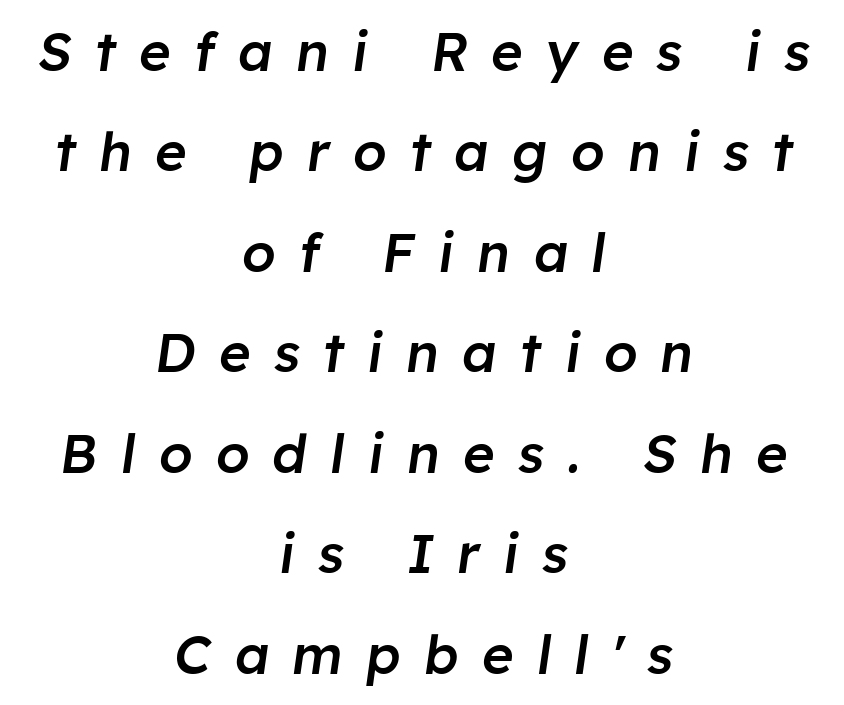
Q: Is the text bold? A: Semi-bold.
Q: Is the text italic (slanted)? A: Yes, it leans right by about 8 degrees.
Q: Is the text underlined? A: No.
Q: How is the paragraph aligned? A: Centered.
Q: Is the spacing between letters normal or unusually wide? A: Unusually wide.
Q: Width (condensed, normal, or wide)? A: Normal.
Q: Stroke contrast? A: Low.
Q: x-height? A: Medium.
Q: Monospaced? A: No.
